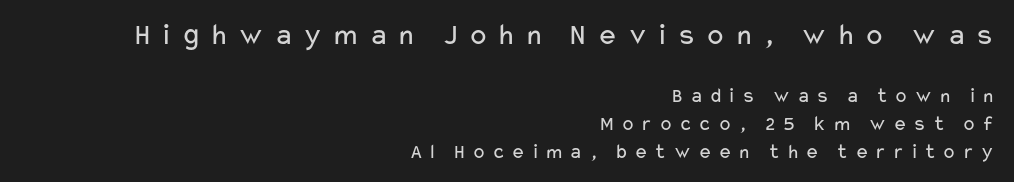
The image shows 31 px regular-weight, wide sans-serif type, upright; set right-aligned, normal line spacing (1.33x), unusually wide letter spacing (+0.27 em), not underlined; the first (top) block is 1.48x larger; low stroke contrast and a medium x-height.
